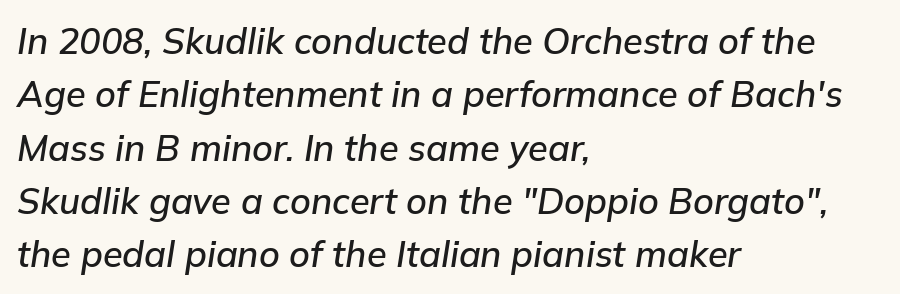
A normal amount of white space separates one row of letters from the next. Teacher's note: observe the even left margin — that is flush-left alignment. Descenders are the only things crossing below the line. The line texture is even and compact thanks to regular tracking.
